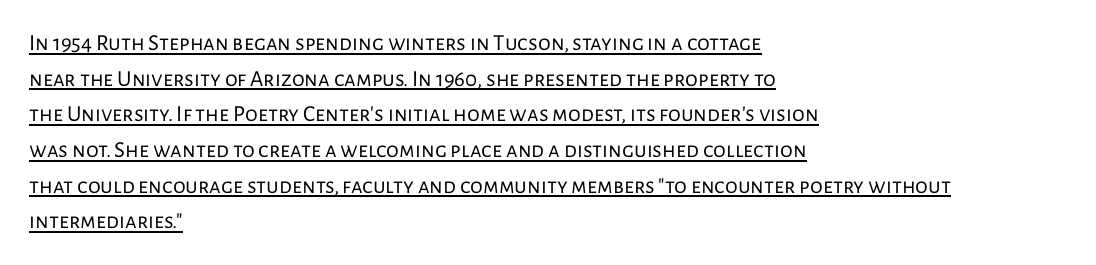
The words here are underlined. The font's upright variant was chosen for this text. The rendering uses a moderate line-height, typical for paragraphs. The letters sit at their default tracking, neither squeezed nor spread. Bold? No — there's no thickening of the strokes. One-word summary of the alignment: left.
